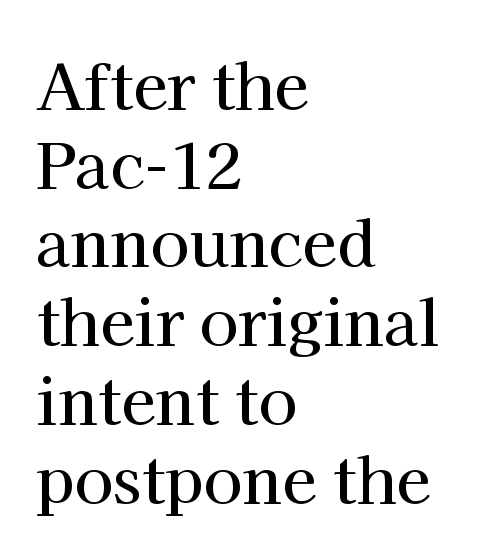
Observe the ordinary spacing: letters are neighbours, not strangers. Do the characters align in a grid? No, the font is proportional. Normally led — the rows are evenly, conventionally spaced. These lines were composed using upright roman letters.
